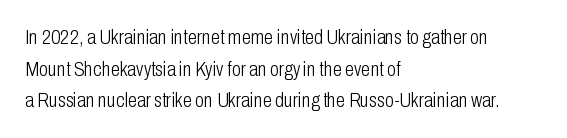
The image shows 21 px text type, upright; set left-aligned, normal line spacing (1.51x), normal letter spacing, not underlined.
